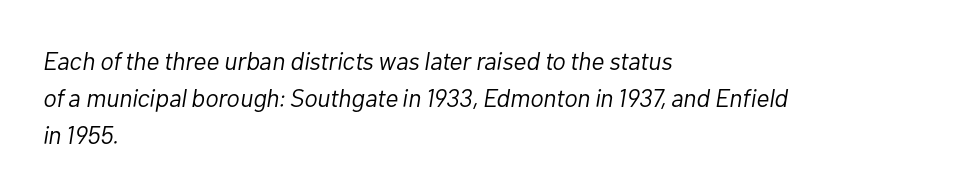
The lines in this sample share a left origin and differ only in where they stop. No extra tracking has been applied to these lines. Descenders are the only things crossing below the line. An italicized treatment has been applied to the whole sample. The passage shown is not bold in any degree.
